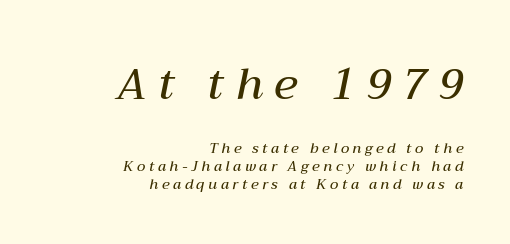
Q: Is the text bold? A: Semi-bold.
Q: Is the text italic (slanted)? A: Yes, it leans right by about 12 degrees.
Q: Is the text underlined? A: No.
Q: How is the paragraph aligned? A: Right-aligned.
Q: Is the spacing between letters normal or unusually wide? A: Unusually wide.
Q: Is the spacing between lines tight, normal or loose? A: Normal.
Q: Which block of text is set in a larger size, the first (top) or the second (bottom)? A: The first (top) one.
Q: Width (condensed, normal, or wide)? A: Normal.
Q: Stroke contrast? A: Medium.
Q: x-height? A: Medium.
Q: Monospaced? A: No.
